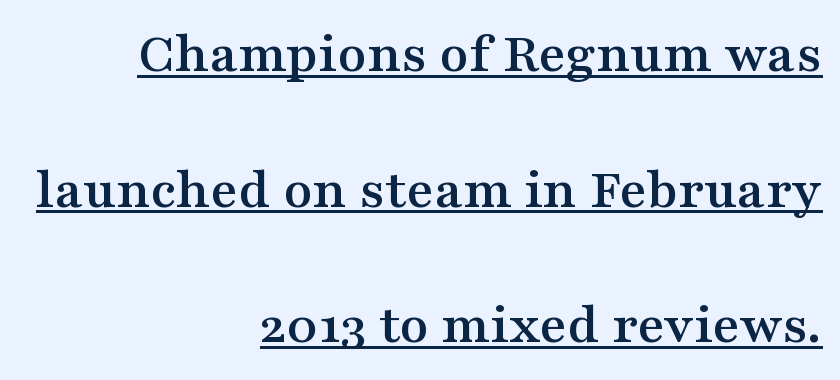
Q: Is the text italic (slanted)? A: No, it is upright.
Q: Is the typeface a serif or a sans-serif typeface? A: Serif.
Q: Is the text underlined? A: Yes.
Q: How is the paragraph aligned? A: Right-aligned.
Q: Is the spacing between letters normal or unusually wide? A: Normal.
Q: Is the spacing between lines tight, normal or loose? A: Loose.
Q: Width (condensed, normal, or wide)? A: Wide.
Q: Stroke contrast? A: Medium.
Q: x-height? A: Medium.
Q: Monospaced? A: No.
